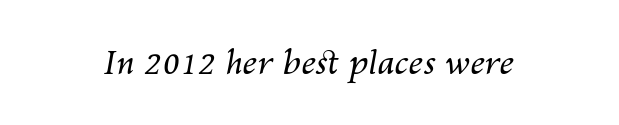
The letters sit at their default tracking, neither squeezed nor spread. No extra ink here — the face is not bold. The space beneath each line is pristine and unruled. The font's italic variant was chosen for this text. The rendering uses natural spacing where letterforms have individual widths.
